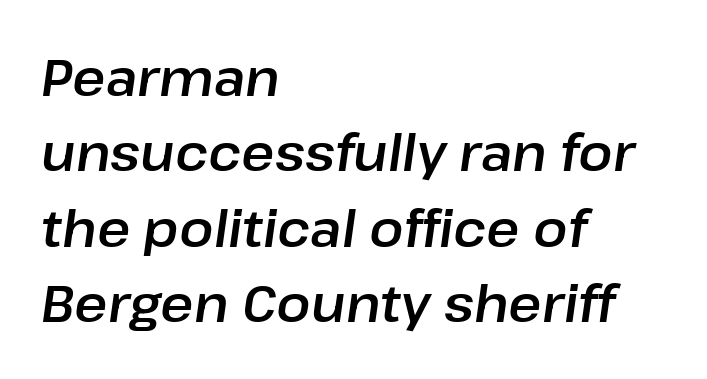
Q: Is the text italic (slanted)? A: Yes, it leans right by about 8 degrees.
Q: Is the text underlined? A: No.
Q: How is the paragraph aligned? A: Left-aligned.
Q: Is the spacing between letters normal or unusually wide? A: Normal.
Q: Is the spacing between lines tight, normal or loose? A: Normal.
Q: Width (condensed, normal, or wide)? A: Normal.
Q: Stroke contrast? A: Low.
Q: x-height? A: Medium.
Q: Monospaced? A: No.
